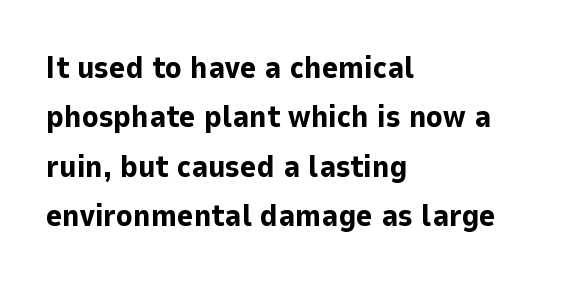
The image shows 31 px bold sans-serif type, upright; set left-aligned, normal line spacing (1.59x), normal letter spacing, not underlined; low stroke contrast and a medium x-height.
